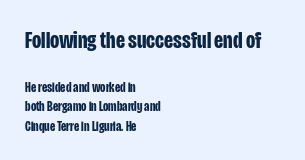
{"italic": "no", "bold": "yes", "underline": "no", "align": "left", "line_spacing": "normal", "line_spacing_ratio": 1.4, "letter_spacing": "normal", "letter_spacing_em": 0.0, "larger_block": "first", "size_ratio": 1.71, "glyph_px": 24}
